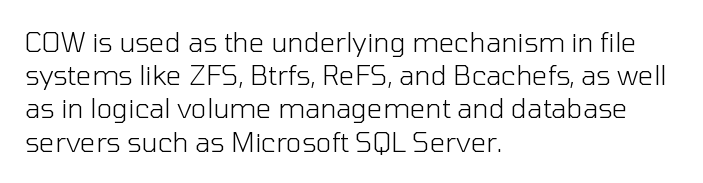
{"italic": "no", "bold": "no", "underline": "no", "align": "left", "line_spacing_ratio": 1.23, "letter_spacing": "normal", "letter_spacing_em": 0.0, "glyph_px": 27}
